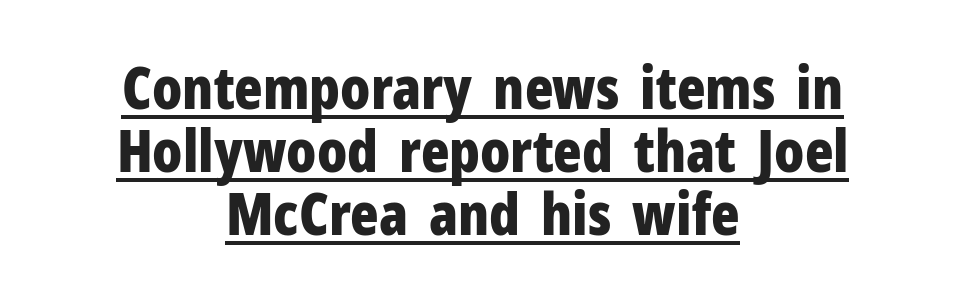
{"serif": "no", "italic": "no", "bold": "yes", "weight": "bold", "width": "condensed", "stroke_contrast": "low", "x_height": "medium", "monospaced": "no", "underline": "yes", "align": "center", "line_spacing": "tight", "line_spacing_ratio": 1.07, "letter_spacing": "normal", "letter_spacing_em": 0.0, "glyph_px": 59}
